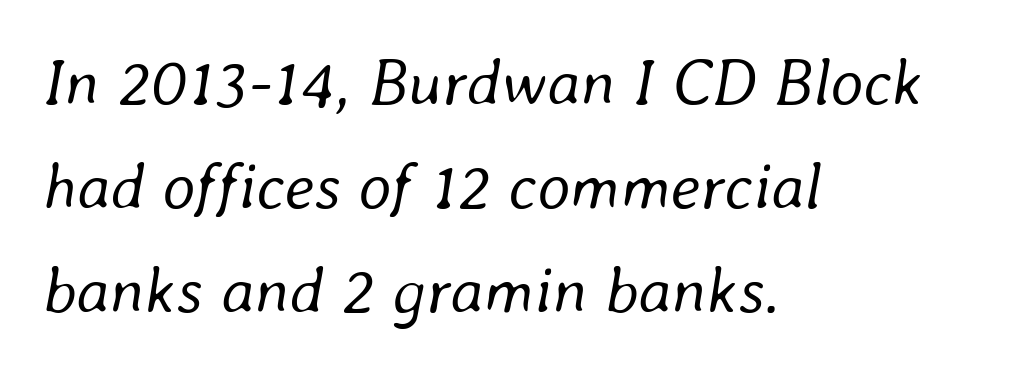
Q: Is the text bold? A: No.
Q: Is the text italic (slanted)? A: Yes, it leans right by about 8 degrees.
Q: Is the text underlined? A: No.
Q: How is the paragraph aligned? A: Left-aligned.
Q: Is the spacing between letters normal or unusually wide? A: Normal.
Q: Is the spacing between lines tight, normal or loose? A: Normal.
Q: Width (condensed, normal, or wide)? A: Normal.
Q: Stroke contrast? A: Low.
Q: x-height? A: Medium.
Q: Monospaced? A: No.
